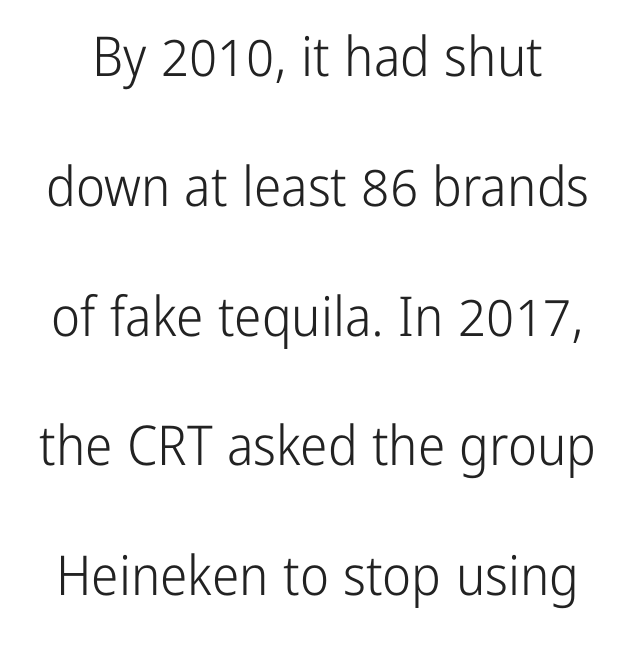
The image shows 55 px light, condensed sans-serif type, upright; set loose line spacing (2.36x), normal letter spacing, not underlined; low stroke contrast and a medium x-height.
